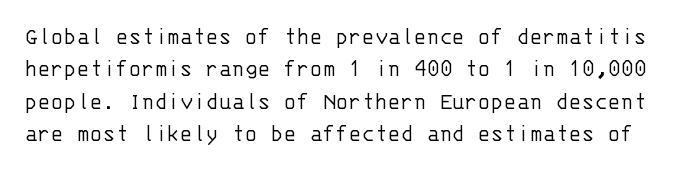
{"italic": "no", "bold": "no", "underline": "no", "line_spacing": "normal", "line_spacing_ratio": 1.35, "letter_spacing": "normal", "letter_spacing_em": 0.0, "glyph_px": 24}
